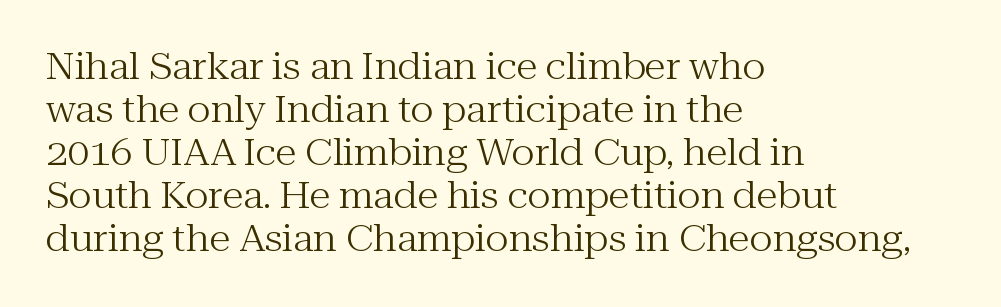
Q: Is the text bold? A: No.
Q: Is the text italic (slanted)? A: No, it is upright.
Q: Is the typeface a serif or a sans-serif typeface? A: Serif.
Q: Is the text underlined? A: No.
Q: How is the paragraph aligned? A: Left-aligned.
Q: Is the spacing between letters normal or unusually wide? A: Normal.
Q: Width (condensed, normal, or wide)? A: Normal.
Q: Stroke contrast? A: Medium.
Q: x-height? A: Medium.
Q: Monospaced? A: No.
